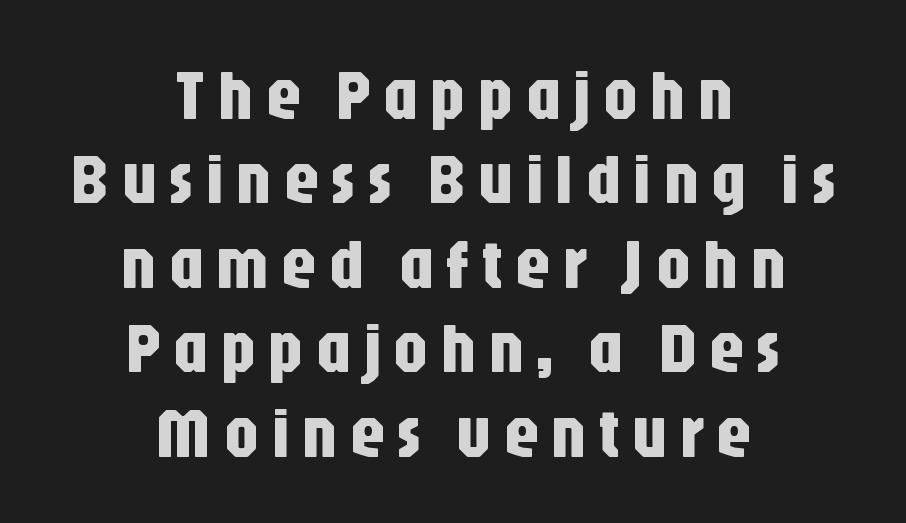
Q: Is the text italic (slanted)? A: No, it is upright.
Q: Is the typeface a serif or a sans-serif typeface? A: Sans-serif.
Q: Is the text underlined? A: No.
Q: How is the paragraph aligned? A: Centered.
Q: Width (condensed, normal, or wide)? A: Condensed.
Q: Stroke contrast? A: Low.
Q: x-height? A: Large.
Q: Monospaced? A: No.
